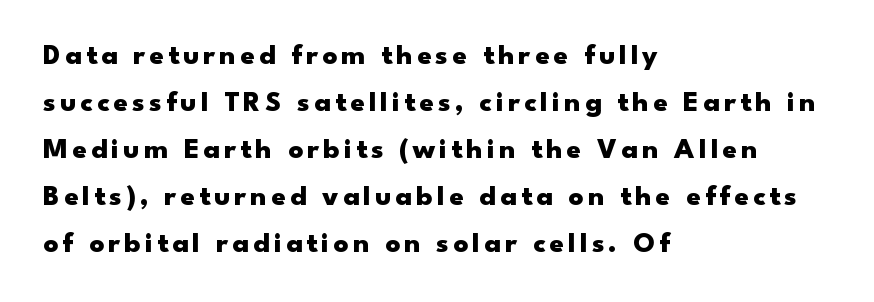
{"serif": "no", "italic": "no", "bold": "yes", "weight": "heavy", "width": "wide", "stroke_contrast": "low", "x_height": "small", "monospaced": "no", "underline": "no", "align": "left", "line_spacing": "normal", "line_spacing_ratio": 1.62, "glyph_px": 29}
